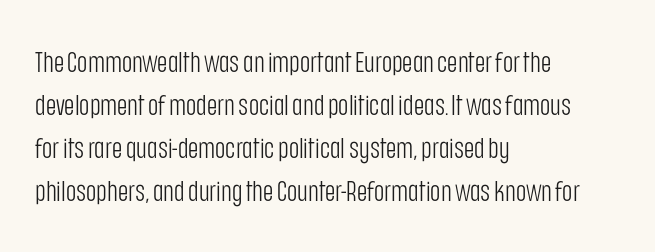
Q: Is the text bold? A: No.
Q: Is the text italic (slanted)? A: No, it is upright.
Q: Is the typeface a serif or a sans-serif typeface? A: Sans-serif.
Q: Is the text underlined? A: No.
Q: How is the paragraph aligned? A: Left-aligned.
Q: Is the spacing between letters normal or unusually wide? A: Normal.
Q: Is the spacing between lines tight, normal or loose? A: Normal.
Q: Width (condensed, normal, or wide)? A: Condensed.
Q: Stroke contrast? A: Low.
Q: x-height? A: Large.
Q: Monospaced? A: No.
